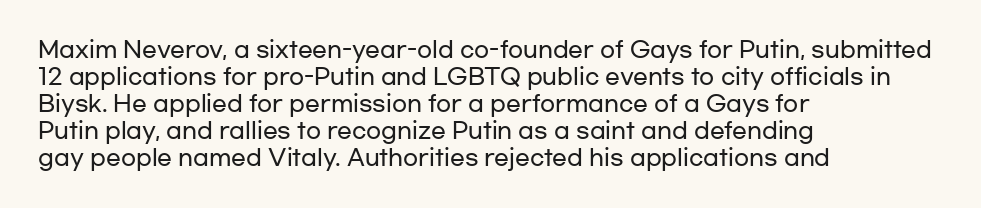
The horizontal fit of the characters is conventional and even. The typesetter chose a ragged-right arrangement here. Upright lettering throughout. The specimen omits any rule beneath the text block's lines.
